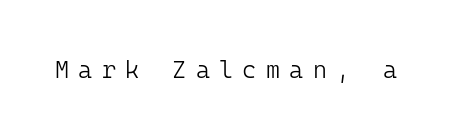
{"italic": "no", "bold": "no", "underline": "no", "letter_spacing": "wide", "letter_spacing_em": 0.39, "glyph_px": 24}
